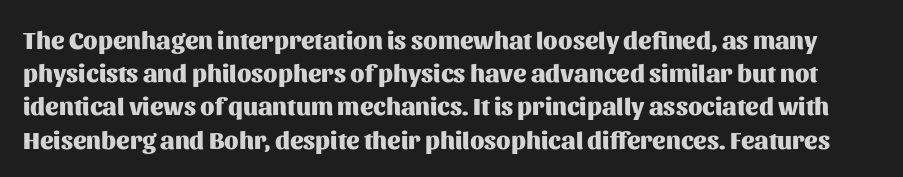
The image shows 25 px bold type, upright; set normal line spacing (1.33x), normal letter spacing, not underlined.
